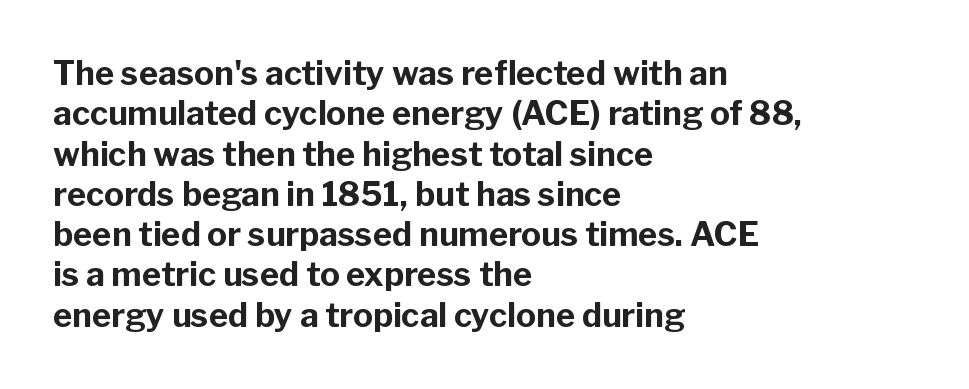
{"serif": "no", "italic": "no", "bold": "yes", "weight": "bold", "width": "normal", "stroke_contrast": "low", "x_height": "medium", "monospaced": "no", "underline": "no", "align": "left", "line_spacing_ratio": 1.22, "letter_spacing": "normal", "letter_spacing_em": 0.0, "glyph_px": 33}
